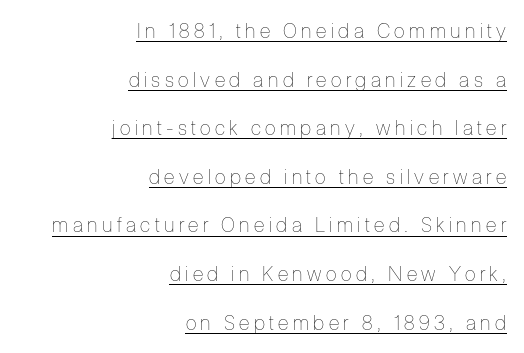
Q: Is the text bold? A: No.
Q: Is the text italic (slanted)? A: No, it is upright.
Q: Is the text underlined? A: Yes.
Q: How is the paragraph aligned? A: Right-aligned.
Q: Is the spacing between letters normal or unusually wide? A: Unusually wide.
Q: Is the spacing between lines tight, normal or loose? A: Loose.
